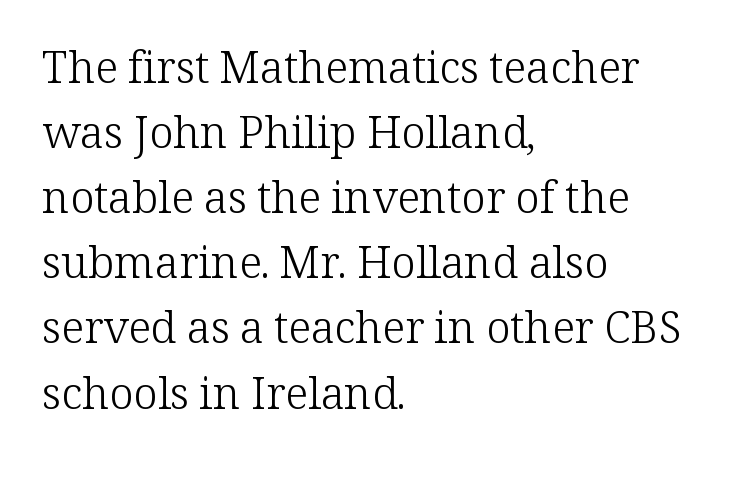
The image shows 44 px light serif type, upright; set left-aligned, normal line spacing (1.48x), normal letter spacing, not underlined; low stroke contrast and a medium x-height.
